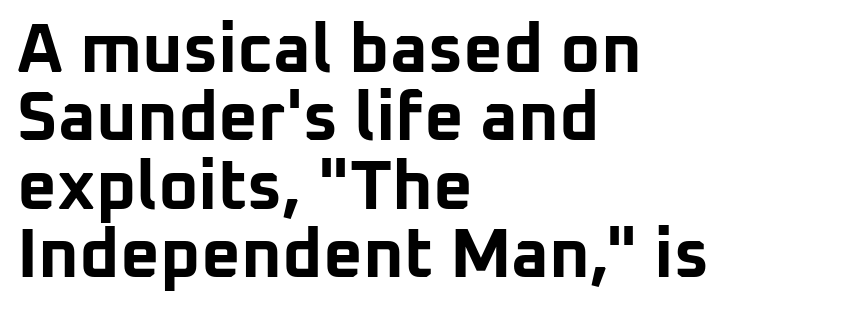
The image shows 69 px bold sans-serif type, upright; set left-aligned, tight line spacing (0.99x), normal letter spacing, not underlined; low stroke contrast and a medium x-height.
